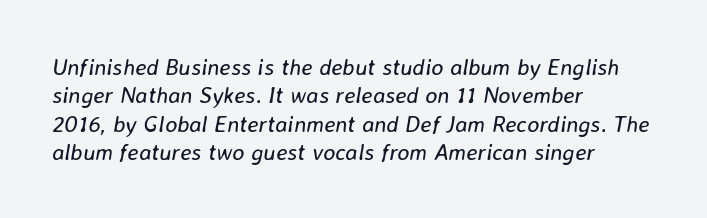
Every character sits at an angle, as italics do. You could call the tracking neutral — neither tight nor loose. Caption: multi-line text, flush left, ragged right. Caption: face not bold, strokes unweighted. Plain, unruled lines of type.
